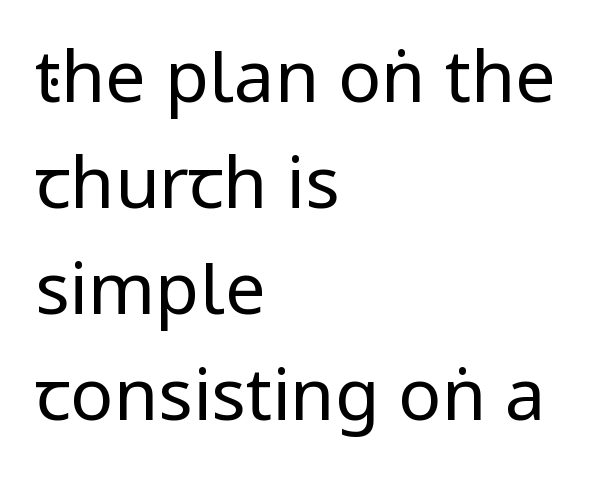
Weight: not bold — regular or lighter. Alignment: flush left. Serifs: no, the terminals of the letterforms are clean. The leading is moderate, giving the passage an even texture. Underline: absent. Here the designer chose a conventional face with non-uniform glyph widths.
